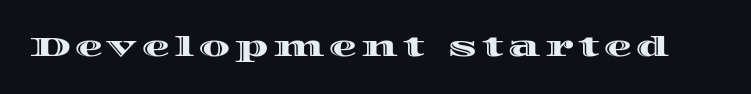
{"italic": "no", "width": "wide", "x_height": "large", "monospaced": "no", "underline": "no", "glyph_px": 28}
